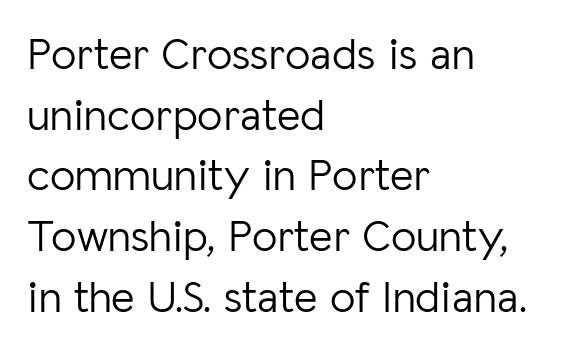
{"serif": "no", "italic": "no", "bold": "no", "weight": "light", "width": "normal", "stroke_contrast": "low", "x_height": "medium", "monospaced": "no", "underline": "no", "align": "left", "line_spacing": "normal", "line_spacing_ratio": 1.35, "letter_spacing": "normal", "letter_spacing_em": 0.0, "glyph_px": 45}
